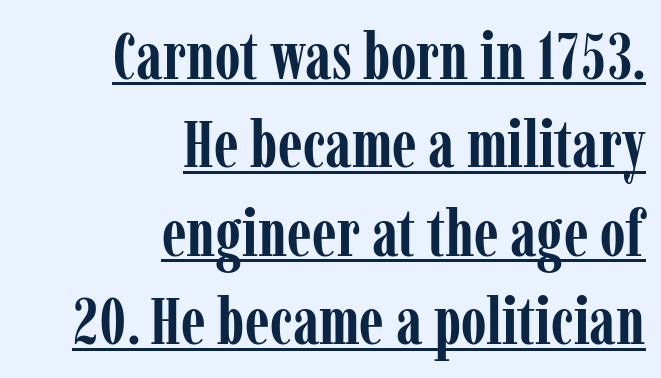
Q: Is the text bold? A: Yes.
Q: Is the text italic (slanted)? A: No, it is upright.
Q: Is the typeface a serif or a sans-serif typeface? A: Serif.
Q: Is the text underlined? A: Yes.
Q: How is the paragraph aligned? A: Right-aligned.
Q: Is the spacing between letters normal or unusually wide? A: Normal.
Q: Is the spacing between lines tight, normal or loose? A: Normal.
Q: Width (condensed, normal, or wide)? A: Condensed.
Q: Stroke contrast? A: Low.
Q: x-height? A: Medium.
Q: Monospaced? A: No.
